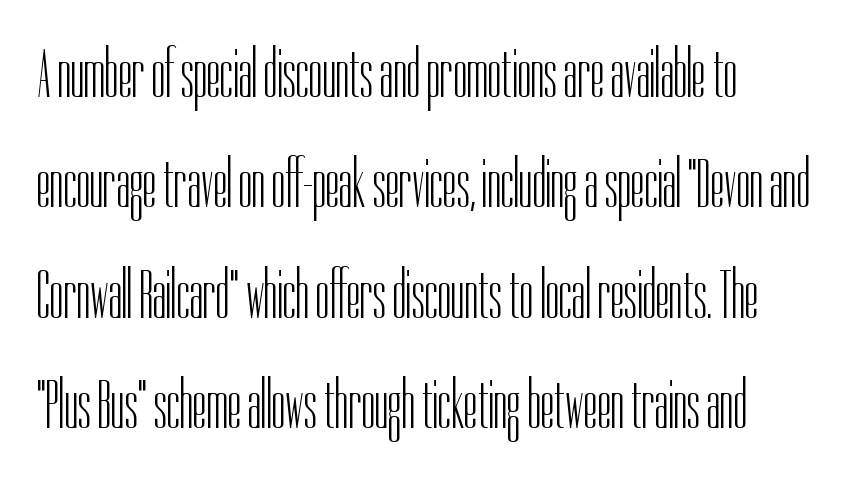
Q: Is the text bold? A: No.
Q: Is the text italic (slanted)? A: No, it is upright.
Q: Is the typeface a serif or a sans-serif typeface? A: Sans-serif.
Q: Is the text underlined? A: No.
Q: Is the spacing between letters normal or unusually wide? A: Normal.
Q: Is the spacing between lines tight, normal or loose? A: Normal.
Q: Width (condensed, normal, or wide)? A: Condensed.
Q: Stroke contrast? A: Low.
Q: x-height? A: Medium.
Q: Monospaced? A: No.
